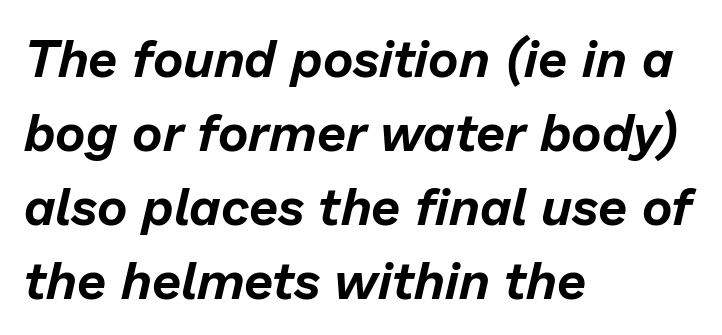
The image shows 52 px text type, italic (leaning right); set left-aligned, normal line spacing (1.42x), normal letter spacing, not underlined; low stroke contrast and a medium x-height.
